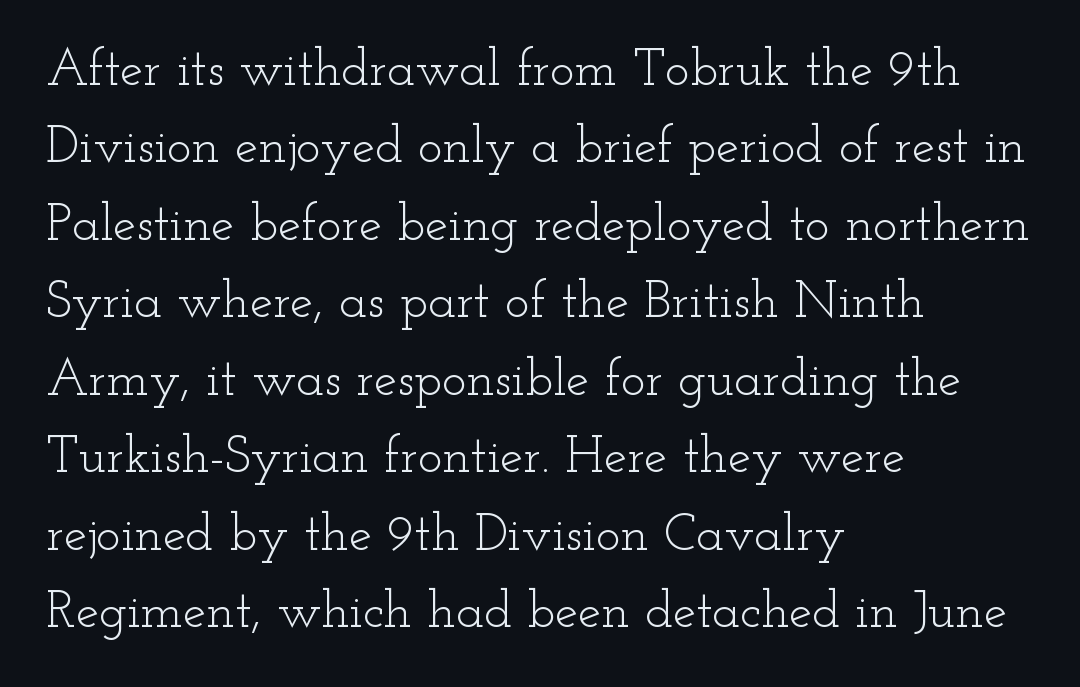
{"serif": "yes", "italic": "no", "bold": "no", "weight": "light", "width": "wide", "stroke_contrast": "low", "x_height": "small", "monospaced": "no", "underline": "no", "align": "left", "line_spacing": "normal", "line_spacing_ratio": 1.49, "letter_spacing": "normal", "letter_spacing_em": 0.0, "glyph_px": 52}
